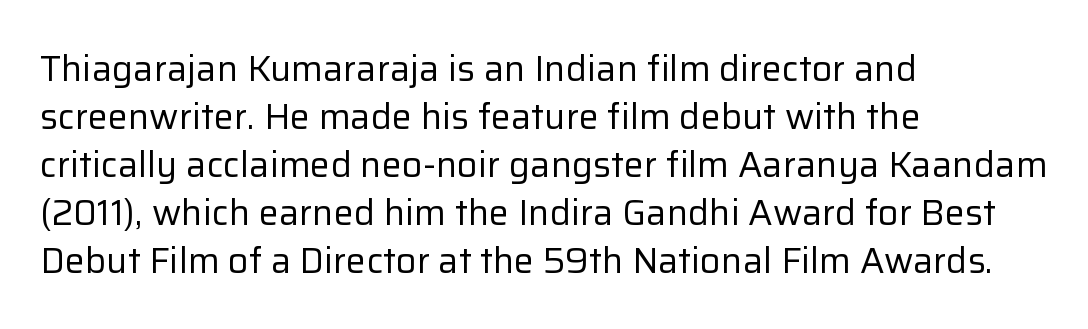
Lines of text with bare space underneath. Here the designer chose a conventional face with non-uniform glyph widths. This sample is left-justified, so line endings fall wherever the words run out. Unlike a traditional serif, this face leaves its strokes unadorned. The cut favours lightness, reaching ordinary text weight at its darkest. Rendered with straight, roman letterforms.
